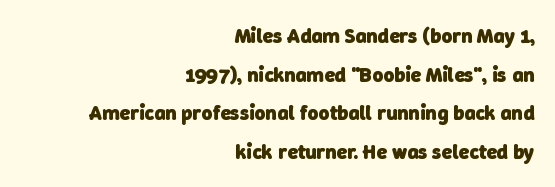
Inter-character spacing is left at the font's built-in metrics. The compositor pushed each line to the right boundary. As a designer I'd log this as weight 700, bold. Check the space under the baseline: it is left empty.
